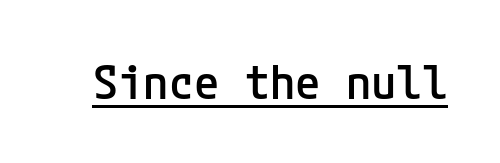
{"serif": "no", "italic": "no", "bold": "semi", "weight": "semibold", "width": "normal", "stroke_contrast": "low", "x_height": "medium", "underline": "yes", "letter_spacing": "normal", "letter_spacing_em": 0.0, "glyph_px": 46}
